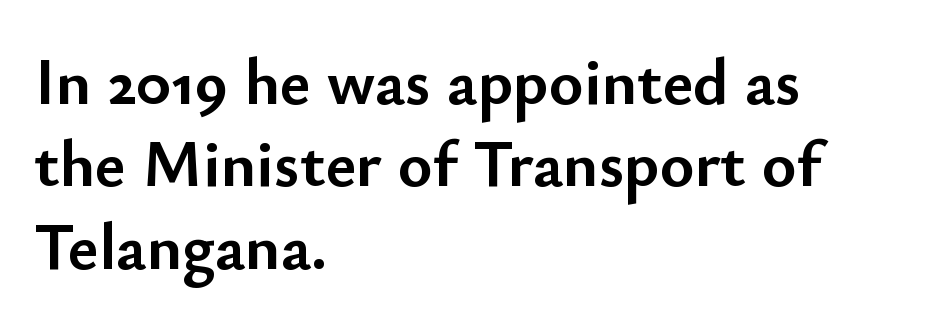
Check the space under the baseline: it is left empty. Leading matches the norm, producing a regular column. The font family rendered here belongs to the sans-serif group. Note the varied advance widths — an 'i' is clearly narrower than an 'm'. The font's upright variant was chosen for this text. Strong, thick strokes mark this as bold type.
